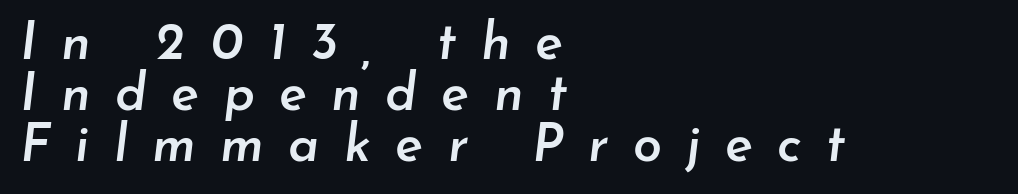
The text block is weighted toward the left margin, trailing off unevenly rightward. The block of text is dense from top to bottom, with scant space between rows. Nobody drew a line under any word here. Moderately thickened strokes mark this as semibold type.
